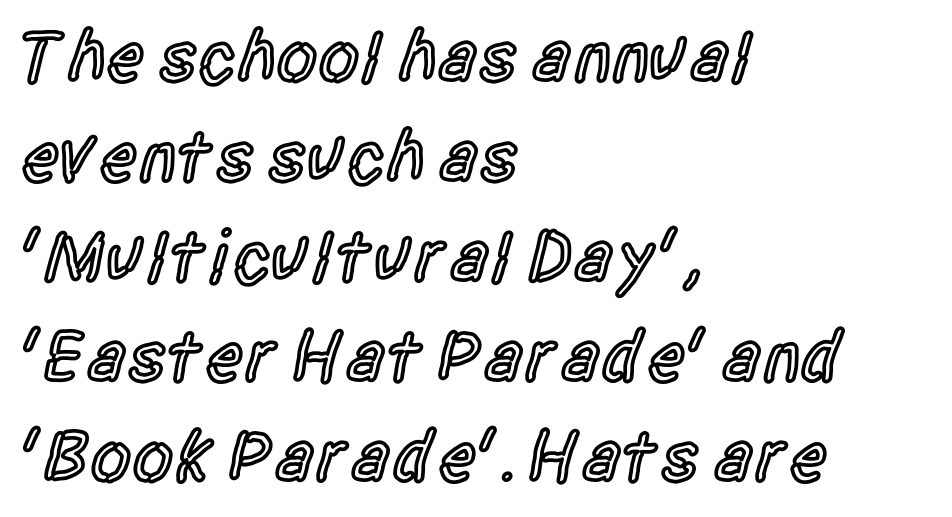
{"serif": "no", "bold": "semi", "weight": "semibold", "width": "condensed", "x_height": "large", "monospaced": "no", "underline": "no", "align": "left", "line_spacing": "normal", "line_spacing_ratio": 1.35, "letter_spacing": "normal", "letter_spacing_em": 0.0, "glyph_px": 74}
